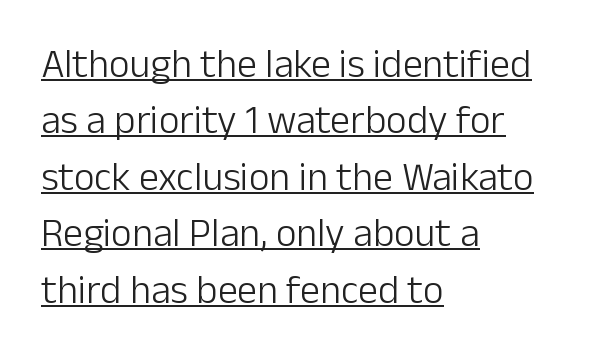
{"serif": "no", "italic": "no", "bold": "no", "weight": "light", "width": "normal", "stroke_contrast": "low", "x_height": "medium", "monospaced": "no", "underline": "yes", "align": "left", "line_spacing": "normal", "line_spacing_ratio": 1.41, "letter_spacing": "normal", "letter_spacing_em": 0.0, "glyph_px": 40}
